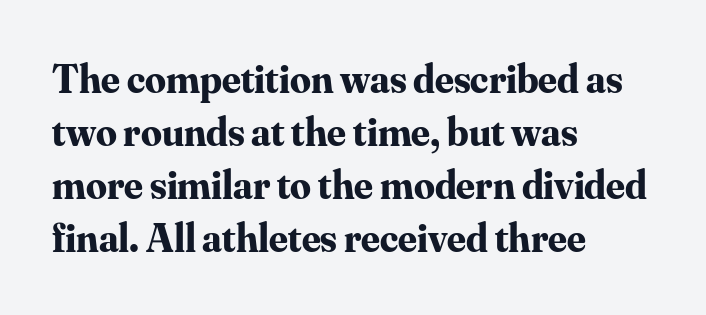
Q: Is the text bold? A: Yes.
Q: Is the text italic (slanted)? A: No, it is upright.
Q: Is the typeface a serif or a sans-serif typeface? A: Serif.
Q: Is the text underlined? A: No.
Q: How is the paragraph aligned? A: Left-aligned.
Q: Is the spacing between letters normal or unusually wide? A: Normal.
Q: Is the spacing between lines tight, normal or loose? A: Normal.
Q: Width (condensed, normal, or wide)? A: Normal.
Q: Stroke contrast? A: Medium.
Q: x-height? A: Small.
Q: Monospaced? A: No.
